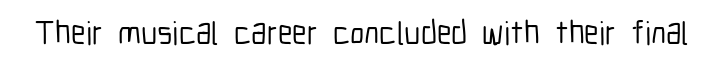
The image shows 33 px condensed sans-serif type, upright; set normal letter spacing, not underlined; low stroke contrast and a medium x-height.
